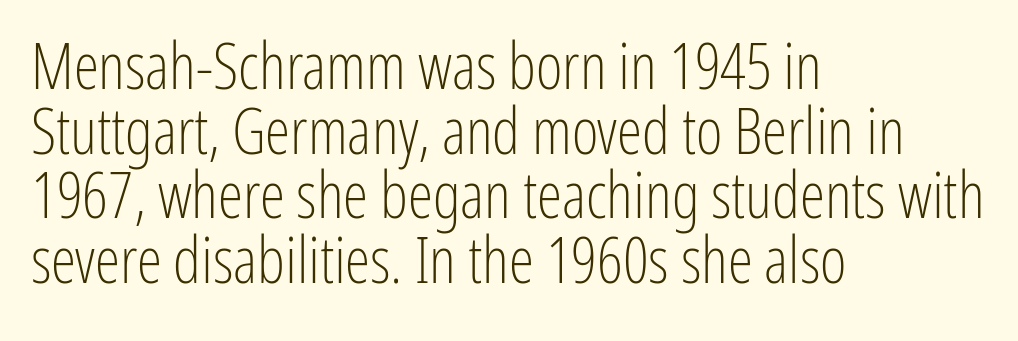
Q: Is the text bold? A: No.
Q: Is the text italic (slanted)? A: No, it is upright.
Q: Is the typeface a serif or a sans-serif typeface? A: Sans-serif.
Q: Is the text underlined? A: No.
Q: How is the paragraph aligned? A: Left-aligned.
Q: Is the spacing between letters normal or unusually wide? A: Normal.
Q: Is the spacing between lines tight, normal or loose? A: Tight.
Q: Width (condensed, normal, or wide)? A: Condensed.
Q: Stroke contrast? A: Low.
Q: x-height? A: Medium.
Q: Monospaced? A: No.
